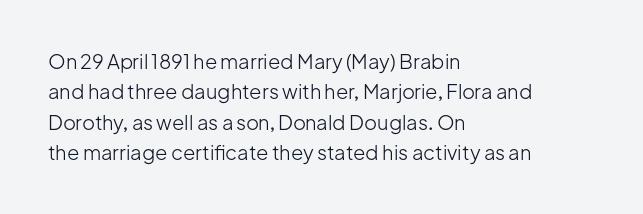
Q: Is the text bold? A: No.
Q: Is the text italic (slanted)? A: No, it is upright.
Q: Is the text underlined? A: No.
Q: How is the paragraph aligned? A: Left-aligned.
Q: Is the spacing between letters normal or unusually wide? A: Normal.
Q: Is the spacing between lines tight, normal or loose? A: Normal.
